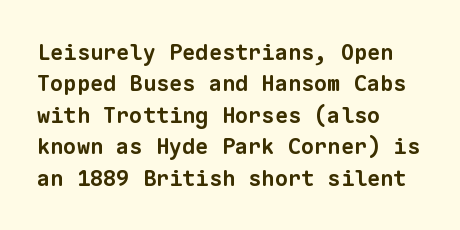
Q: Is the text bold? A: Yes.
Q: Is the text underlined? A: No.
Q: How is the paragraph aligned? A: Left-aligned.
Q: Is the spacing between letters normal or unusually wide? A: Normal.
Q: Is the spacing between lines tight, normal or loose? A: Normal.
